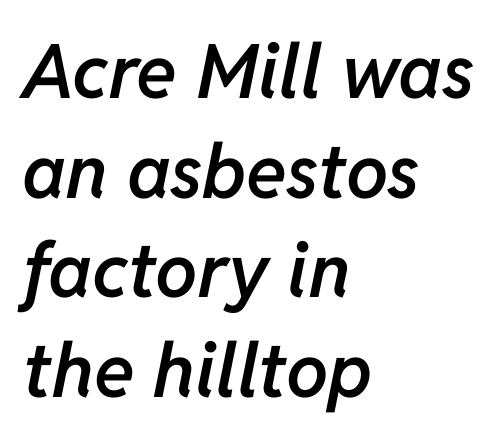
Visually the block forms a straight wall on the left and a jagged coastline on the right. Bold? Not quite — semibold, heavier than regular but stopping short. Does the leading feel generous? No, just average. Each letter keeps its own natural width here, so spacing adapts to shape.
